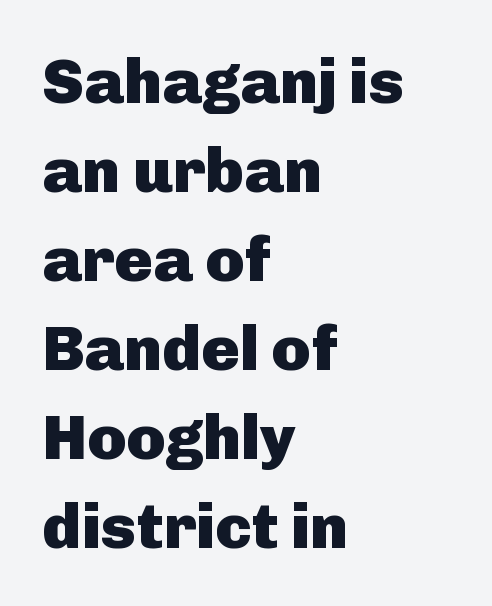
The image shows 64 px heavy sans-serif type, upright; set left-aligned, normal line spacing (1.39x), normal letter spacing, not underlined; low stroke contrast and a medium x-height.
